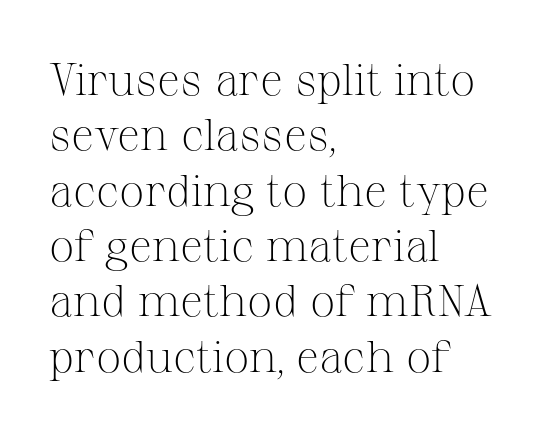
Q: Is the text bold? A: No.
Q: Is the text italic (slanted)? A: No, it is upright.
Q: Is the typeface a serif or a sans-serif typeface? A: Serif.
Q: Is the text underlined? A: No.
Q: How is the paragraph aligned? A: Left-aligned.
Q: Is the spacing between letters normal or unusually wide? A: Normal.
Q: Width (condensed, normal, or wide)? A: Normal.
Q: Stroke contrast? A: Medium.
Q: x-height? A: Medium.
Q: Monospaced? A: No.
